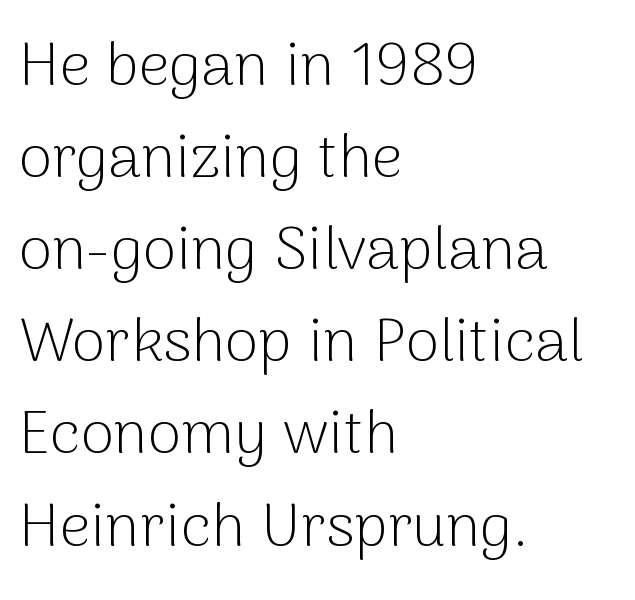
The image shows 61 px light sans-serif type, upright; set left-aligned, normal line spacing (1.51x), normal letter spacing, not underlined; low stroke contrast and a medium x-height.
